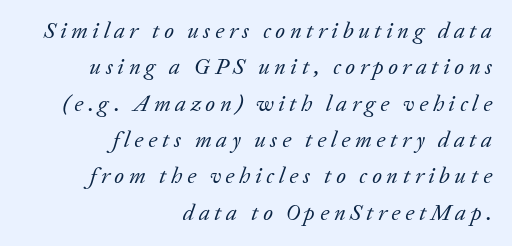
{"italic": "yes", "lean": "right", "slant_degrees": 20, "bold": "no", "underline": "no", "align": "right", "line_spacing": "normal", "line_spacing_ratio": 1.58, "letter_spacing": "wide", "letter_spacing_em": 0.2, "glyph_px": 23}
